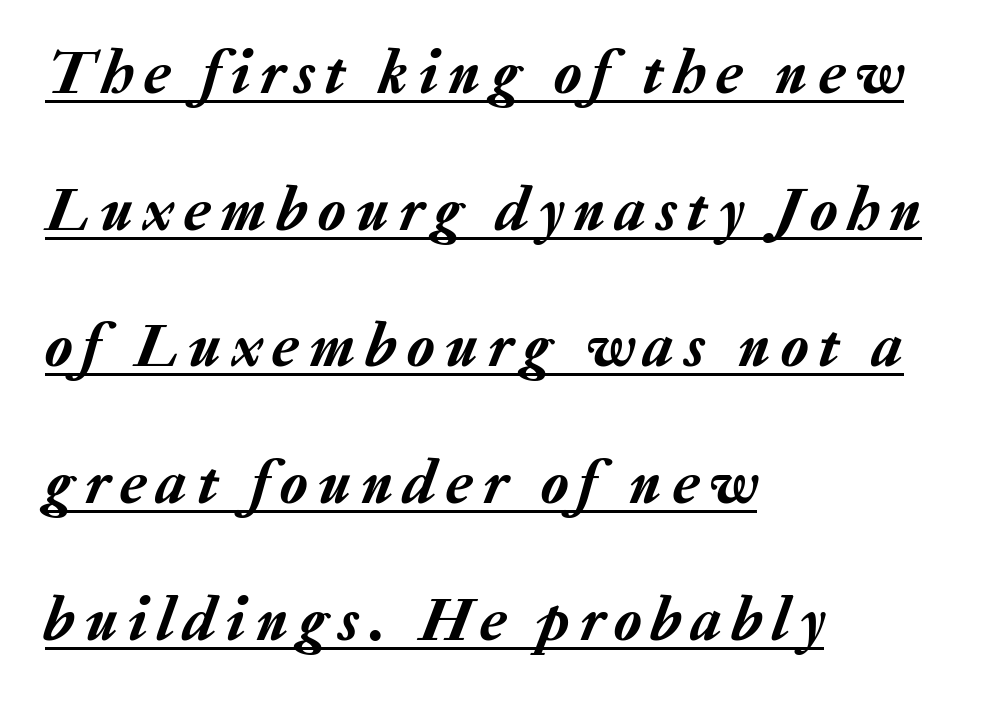
{"italic": "yes", "lean": "right", "slant_degrees": 20, "width": "normal", "stroke_contrast": "low", "x_height": "medium", "monospaced": "no", "underline": "yes", "align": "left", "line_spacing": "loose", "line_spacing_ratio": 2.17, "glyph_px": 63}
